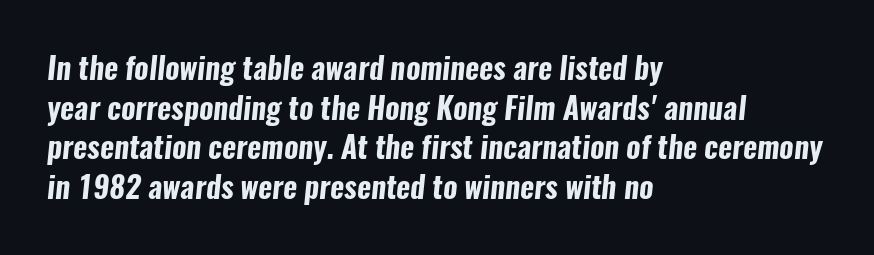
{"serif": "no", "bold": "yes", "weight": "bold", "width": "condensed", "stroke_contrast": "low", "x_height": "medium", "monospaced": "no", "underline": "no", "align": "left", "line_spacing": "normal", "line_spacing_ratio": 1.32, "letter_spacing": "normal", "letter_spacing_em": 0.0, "glyph_px": 30}
